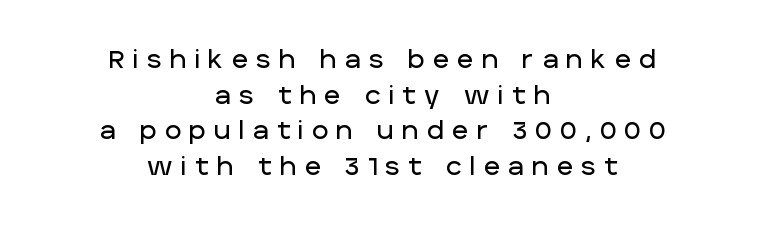
The image shows 25 px text type, upright; set centered, normal line spacing (1.43x), unusually wide letter spacing (+0.34 em), not underlined.
